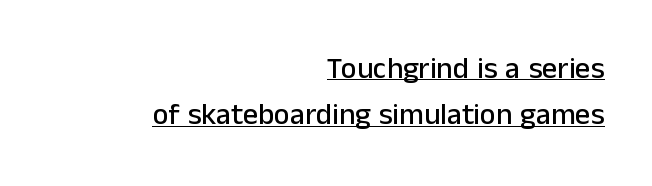
The image shows 30 px sans-serif type, upright; set right-aligned, normal line spacing (1.54x), normal letter spacing, underlined; low stroke contrast and a medium x-height.
